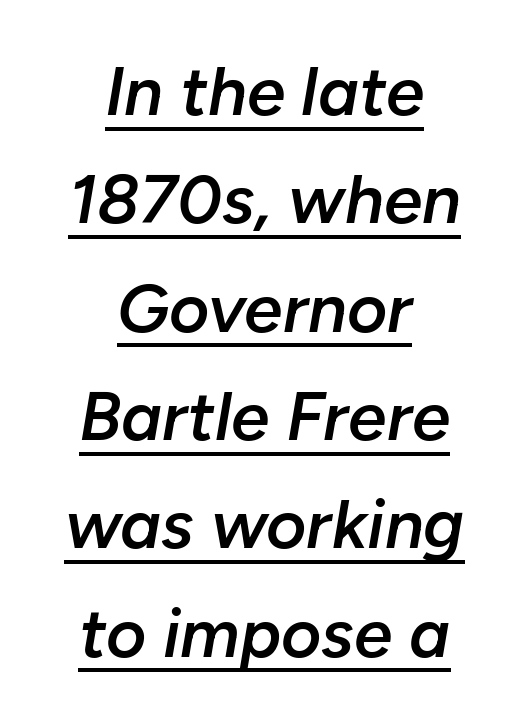
The image shows 69 px semibold type, italic (leaning right); set centered, normal line spacing (1.57x), normal letter spacing, underlined; low stroke contrast and a medium x-height.
